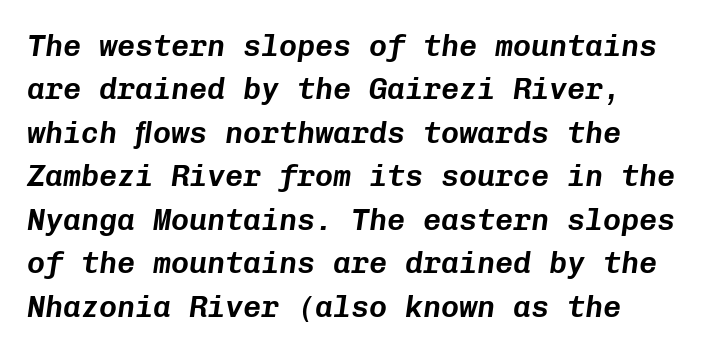
Q: Is the text italic (slanted)? A: Yes, it leans right by about 8 degrees.
Q: Is the text underlined? A: No.
Q: How is the paragraph aligned? A: Left-aligned.
Q: Is the spacing between letters normal or unusually wide? A: Normal.
Q: Is the spacing between lines tight, normal or loose? A: Normal.
Q: Width (condensed, normal, or wide)? A: Normal.
Q: Stroke contrast? A: Low.
Q: x-height? A: Medium.
Q: Monospaced? A: Yes.
